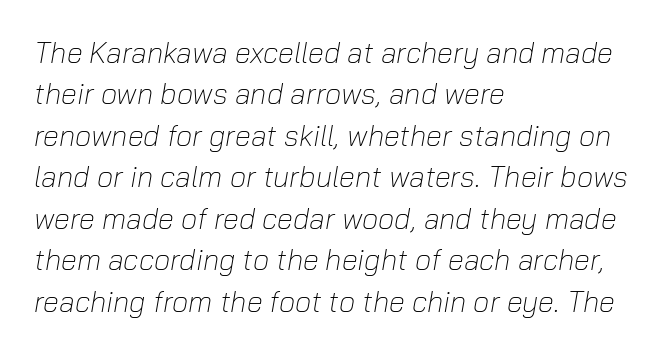
Q: Is the text bold? A: No.
Q: Is the text italic (slanted)? A: Yes, it leans right by about 10 degrees.
Q: Is the text underlined? A: No.
Q: How is the paragraph aligned? A: Left-aligned.
Q: Is the spacing between letters normal or unusually wide? A: Normal.
Q: Is the spacing between lines tight, normal or loose? A: Normal.
Q: Width (condensed, normal, or wide)? A: Normal.
Q: Stroke contrast? A: Low.
Q: x-height? A: Medium.
Q: Monospaced? A: No.
